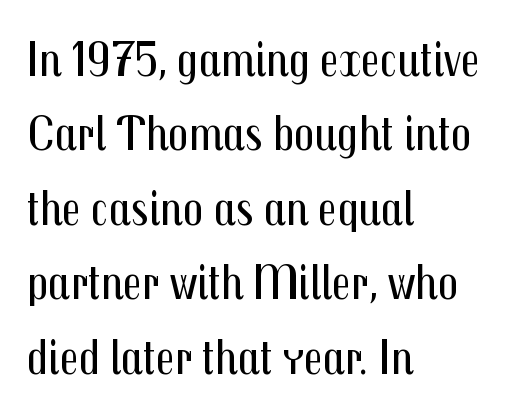
The image shows 50 px regular-weight, condensed sans-serif type, upright; set left-aligned, normal line spacing (1.49x), normal letter spacing, not underlined; medium stroke contrast and a medium x-height.
